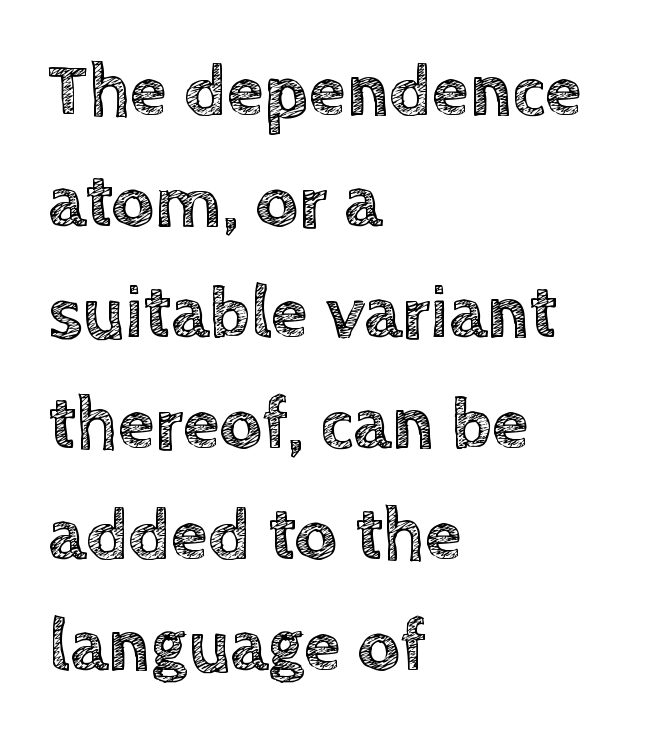
{"italic": "no", "width": "normal", "x_height": "large", "monospaced": "no", "underline": "no", "align": "left", "line_spacing": "normal", "line_spacing_ratio": 1.48, "letter_spacing": "normal", "letter_spacing_em": 0.0, "glyph_px": 75}
